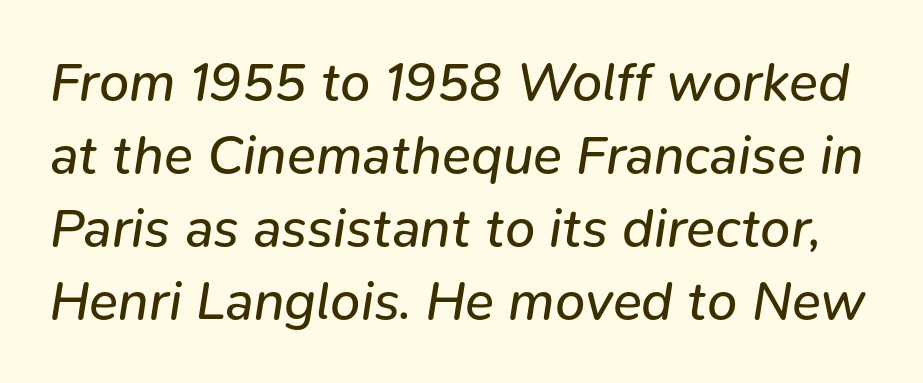
Q: Is the text bold? A: No.
Q: Is the text italic (slanted)? A: Yes, it leans right by about 9 degrees.
Q: Is the text underlined? A: No.
Q: Is the spacing between letters normal or unusually wide? A: Normal.
Q: Is the spacing between lines tight, normal or loose? A: Normal.
Q: Width (condensed, normal, or wide)? A: Normal.
Q: Stroke contrast? A: Low.
Q: x-height? A: Medium.
Q: Monospaced? A: No.
